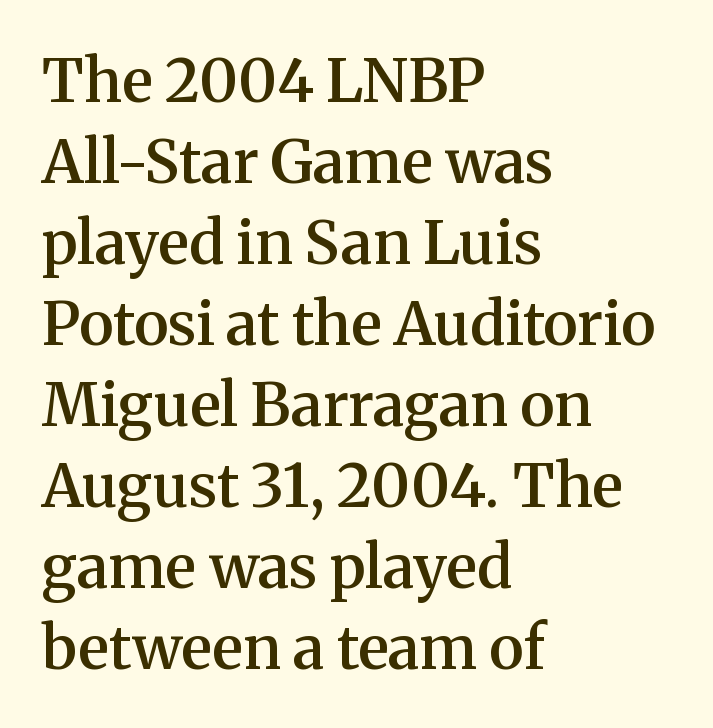
{"serif": "yes", "italic": "no", "bold": "semi", "weight": "semibold", "width": "normal", "stroke_contrast": "medium", "x_height": "medium", "monospaced": "no", "underline": "no", "align": "left", "line_spacing": "normal", "line_spacing_ratio": 1.35, "letter_spacing": "normal", "letter_spacing_em": 0.0, "glyph_px": 60}
